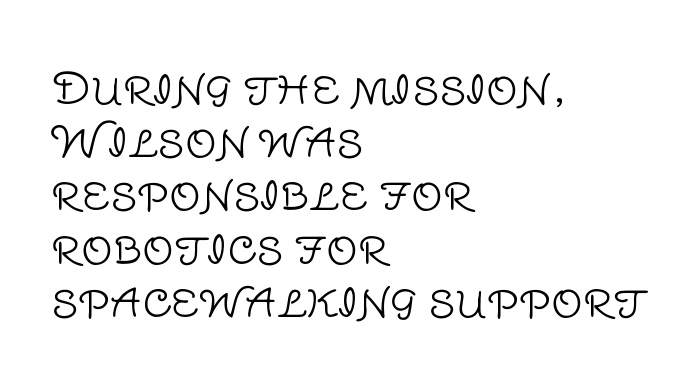
{"serif": "no", "bold": "no", "weight": "light", "width": "normal", "stroke_contrast": "low", "x_height": "large", "monospaced": "no", "underline": "no", "align": "left", "line_spacing_ratio": 1.21, "letter_spacing": "normal", "letter_spacing_em": 0.0, "glyph_px": 44}
